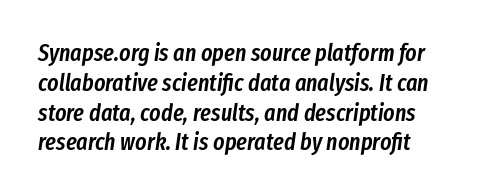
{"italic": "yes", "lean": "right", "slant_degrees": 8, "bold": "semi", "underline": "no", "align": "left", "line_spacing_ratio": 1.24, "letter_spacing": "normal", "letter_spacing_em": 0.0, "glyph_px": 24}
